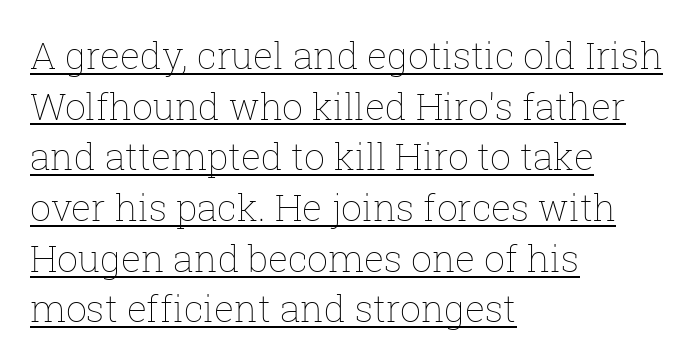
The image shows 37 px thin type, upright; set left-aligned, normal line spacing (1.37x), normal letter spacing, underlined; low stroke contrast and a medium x-height.
